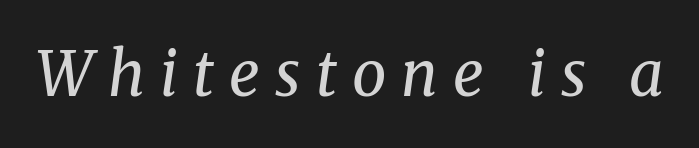
{"serif": "yes", "italic": "yes", "lean": "right", "slant_degrees": 8, "bold": "no", "weight": "regular", "width": "normal", "stroke_contrast": "medium", "x_height": "medium", "monospaced": "no", "underline": "no", "letter_spacing": "wide", "letter_spacing_em": 0.25, "glyph_px": 61}
